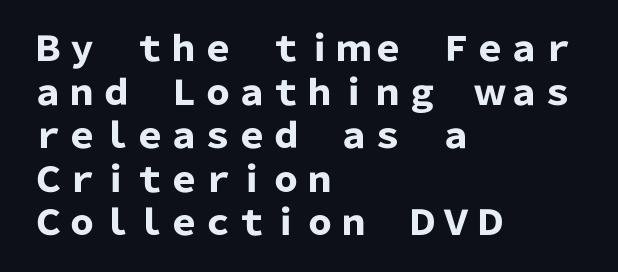
Unlike a traditional serif, this face leaves its strokes unadorned. Visually the block forms a straight wall on the left and a jagged coastline on the right. Caption: standard tracking, unaltered. Successive baselines arrive at the customary interval. Its strokes are broad and dark, the hallmark of bold type.
